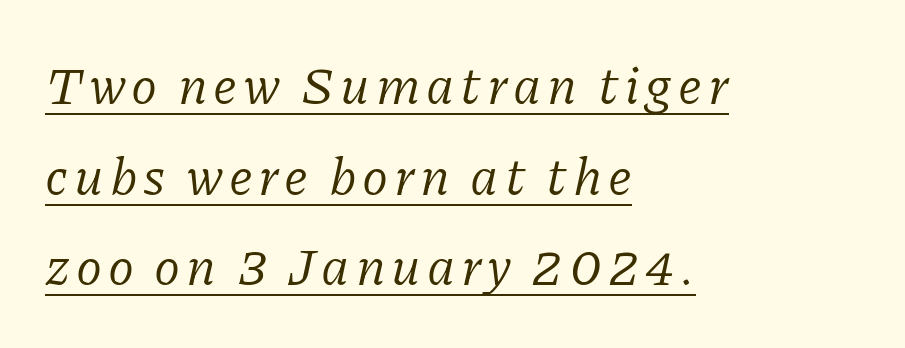
{"serif": "yes", "italic": "yes", "lean": "right", "slant_degrees": 11, "bold": "no", "weight": "regular", "width": "normal", "stroke_contrast": "low", "x_height": "medium", "monospaced": "no", "underline": "yes", "align": "left", "line_spacing_ratio": 1.71, "glyph_px": 53}
